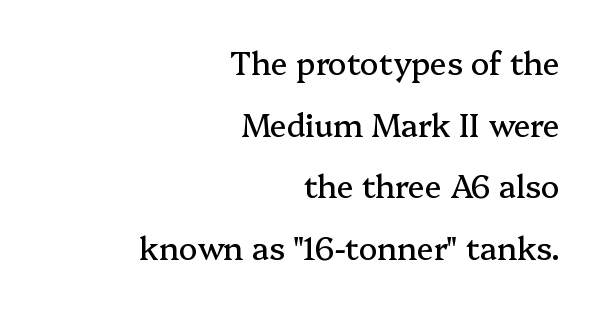
{"serif": "yes", "italic": "no", "width": "normal", "stroke_contrast": "medium", "x_height": "medium", "monospaced": "no", "underline": "no", "align": "right", "line_spacing": "loose", "line_spacing_ratio": 1.99, "letter_spacing": "normal", "letter_spacing_em": 0.0, "glyph_px": 31}
